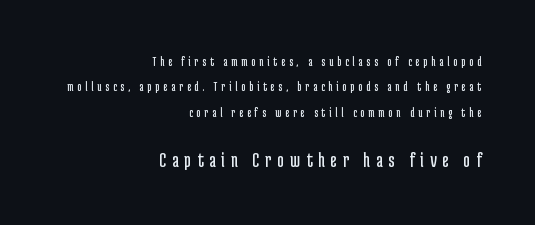
Q: Is the text bold? A: No.
Q: Is the text italic (slanted)? A: No, it is upright.
Q: Is the text underlined? A: No.
Q: How is the paragraph aligned? A: Right-aligned.
Q: Is the spacing between letters normal or unusually wide? A: Unusually wide.
Q: Which block of text is set in a larger size, the first (top) or the second (bottom)? A: The second (bottom) one.
